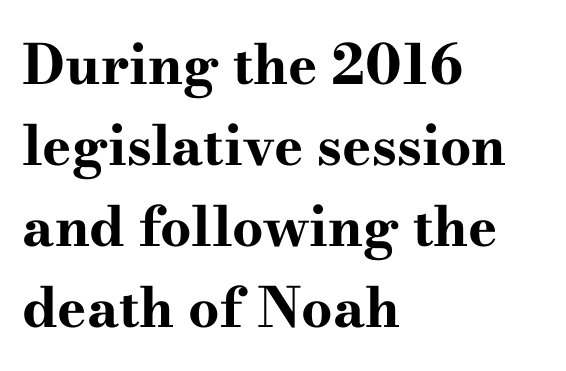
The image shows 55 px bold, wide serif type, upright; set left-aligned, normal line spacing (1.47x), normal letter spacing, not underlined; high stroke contrast and a small x-height.
